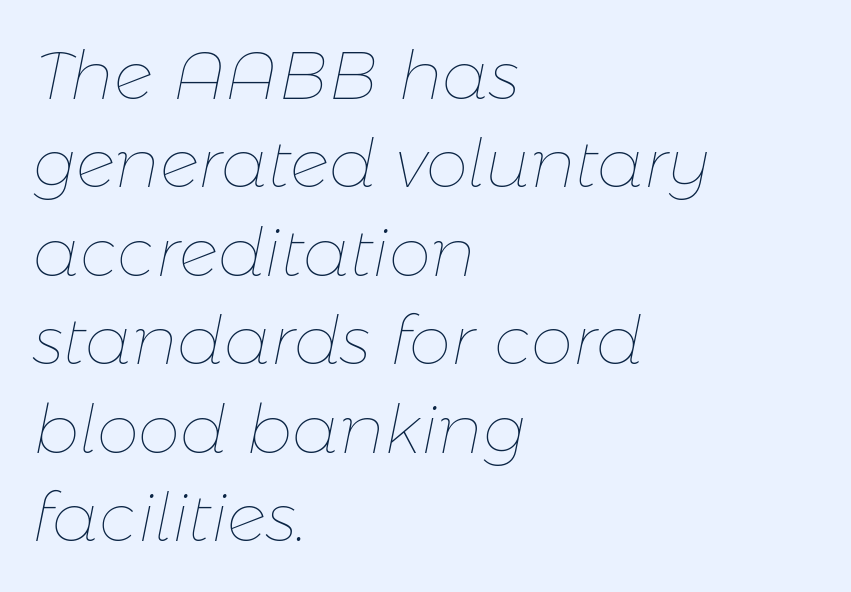
{"italic": "yes", "lean": "right", "slant_degrees": 11, "bold": "no", "weight": "thin", "width": "normal", "stroke_contrast": "low", "x_height": "medium", "monospaced": "no", "underline": "no", "align": "left", "line_spacing": "normal", "line_spacing_ratio": 1.3, "letter_spacing": "normal", "letter_spacing_em": 0.0, "glyph_px": 68}
